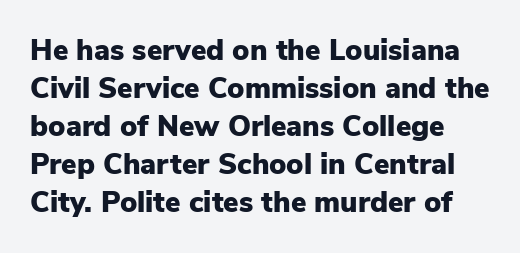
This is the regular roman posture of the typeface. Caption: standard tracking, unaltered. You can tell from the bare stems that sans-serif type was used. If you measured baseline to baseline, you'd find a middling distance.
